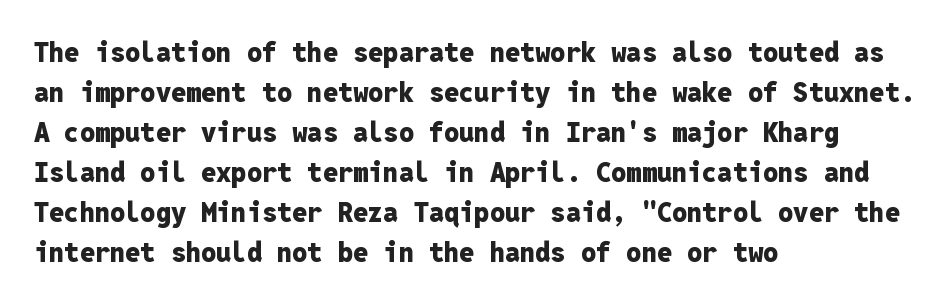
A student would call this left alignment; a typographer would say flush left, rag right. Lines of text with bare space underneath. Does the weight exceed regular? Yes, all the way to bold. Posture: vertical. The rows are spaced the way most documents space them. In terms of letterspacing, this is plain default setting.
